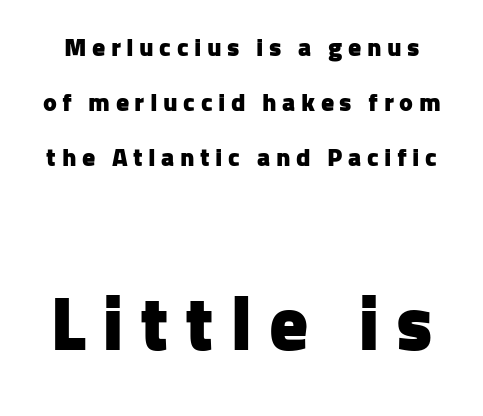
Students, observe: this is what heavily led, spacious text looks like. Characters follow at a spacing far wider than the type designer built in. Beneath every word, the page is bare. Proportional: the letters do not fall into vertical columns. Do the letters lean? They stand straight. This layout puts the modest block above and the oversized block below.
